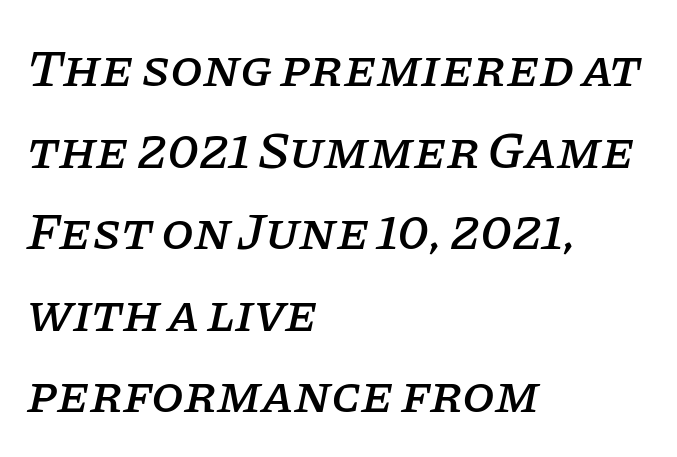
A typesetter would call this proportional, since set widths differ per character. Students, note that the glyphs here touch the page at normal intervals. The letters are slanted; this is an italic face. Only glyphs here, with clear space below each row. Students, observe: this is what conventionally led text looks like.
